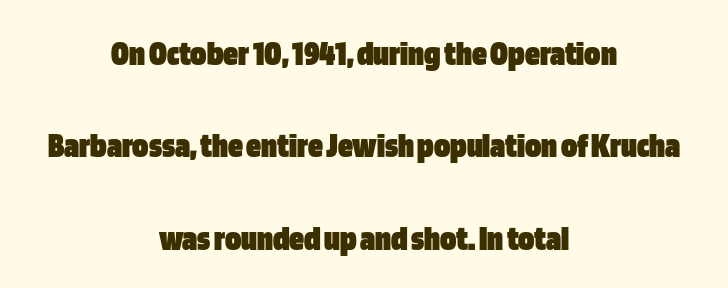
Q: Is the text bold? A: Yes.
Q: Is the text italic (slanted)? A: No, it is upright.
Q: Is the typeface a serif or a sans-serif typeface? A: Sans-serif.
Q: Is the text underlined? A: No.
Q: How is the paragraph aligned? A: Centered.
Q: Is the spacing between letters normal or unusually wide? A: Normal.
Q: Is the spacing between lines tight, normal or loose? A: Loose.
Q: Width (condensed, normal, or wide)? A: Condensed.
Q: Stroke contrast? A: Low.
Q: x-height? A: Large.
Q: Monospaced? A: No.
